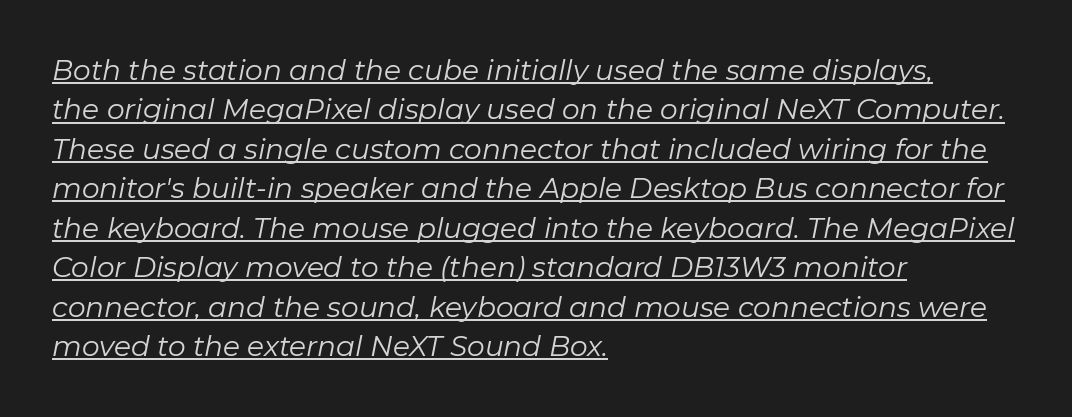
Q: Is the text bold? A: No.
Q: Is the text italic (slanted)? A: Yes, it leans right by about 11 degrees.
Q: Is the text underlined? A: Yes.
Q: How is the paragraph aligned? A: Left-aligned.
Q: Is the spacing between letters normal or unusually wide? A: Normal.
Q: Is the spacing between lines tight, normal or loose? A: Normal.
Q: Width (condensed, normal, or wide)? A: Normal.
Q: Stroke contrast? A: Low.
Q: x-height? A: Medium.
Q: Monospaced? A: No.
